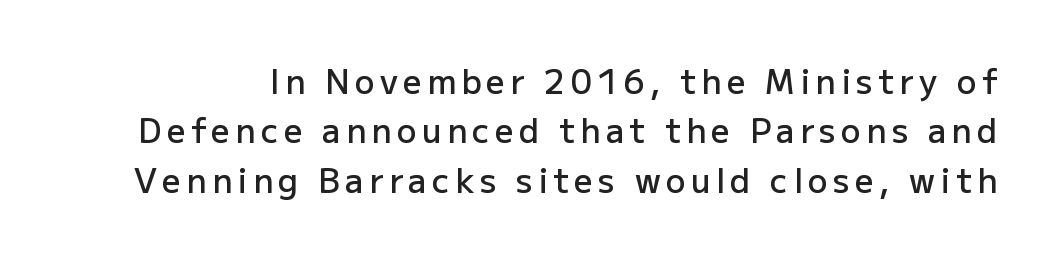
{"serif": "no", "italic": "no", "bold": "semi", "weight": "semibold", "width": "normal", "stroke_contrast": "low", "x_height": "medium", "monospaced": "no", "underline": "no", "line_spacing": "normal", "line_spacing_ratio": 1.5, "glyph_px": 33}
